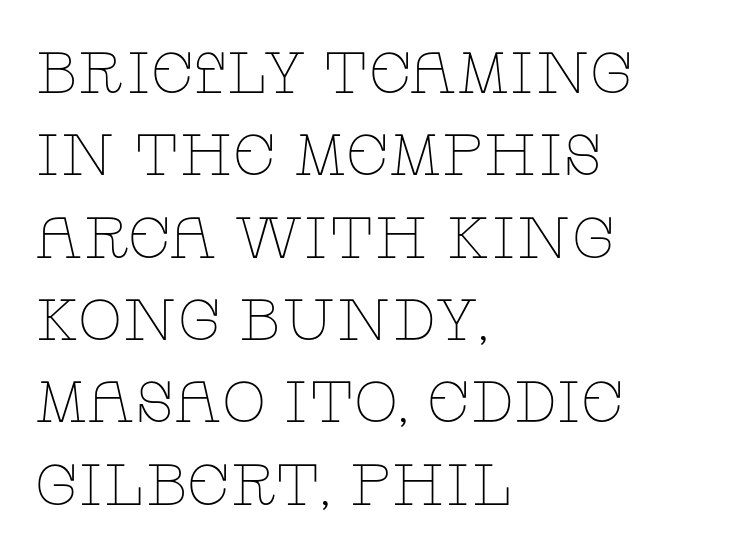
These glyphs show unthickened strokes, regular width or finer. Honestly, there is no underline to notice here at all. Every stem runs plumb, perpendicular to the baseline. The passage is arranged the way most books set body copy — flush left. Each letter keeps its own natural width here, so spacing adapts to shape. Successive baselines arrive at the customary interval.
